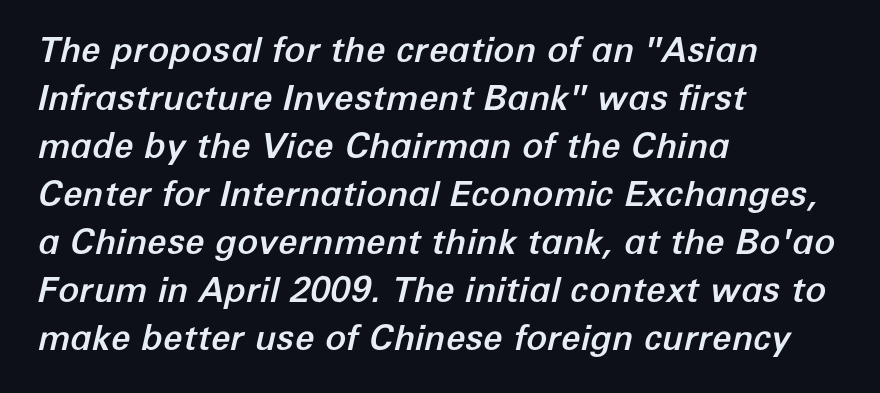
Q: Is the text italic (slanted)? A: Yes, it leans right by about 12 degrees.
Q: Is the text underlined? A: No.
Q: How is the paragraph aligned? A: Left-aligned.
Q: Is the spacing between letters normal or unusually wide? A: Normal.
Q: Is the spacing between lines tight, normal or loose? A: Normal.
Q: Width (condensed, normal, or wide)? A: Normal.
Q: Stroke contrast? A: Low.
Q: x-height? A: Medium.
Q: Monospaced? A: No.
